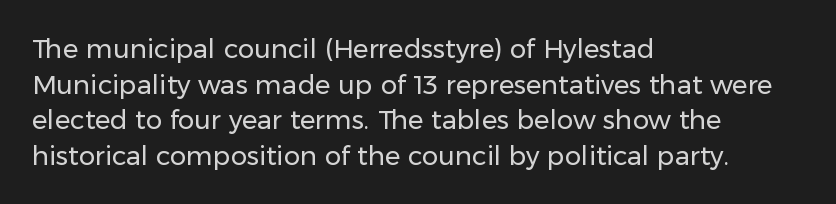
The image shows 26 px text type, upright; set left-aligned, normal line spacing (1.37x), normal letter spacing, not underlined.
